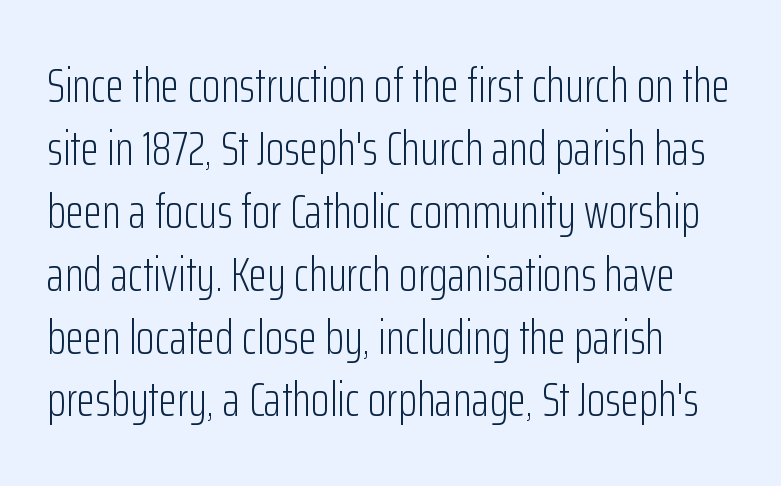
{"serif": "no", "italic": "no", "bold": "no", "weight": "light", "width": "condensed", "stroke_contrast": "low", "x_height": "medium", "monospaced": "no", "underline": "no", "align": "left", "line_spacing": "normal", "line_spacing_ratio": 1.31, "letter_spacing": "normal", "letter_spacing_em": 0.0, "glyph_px": 48}
